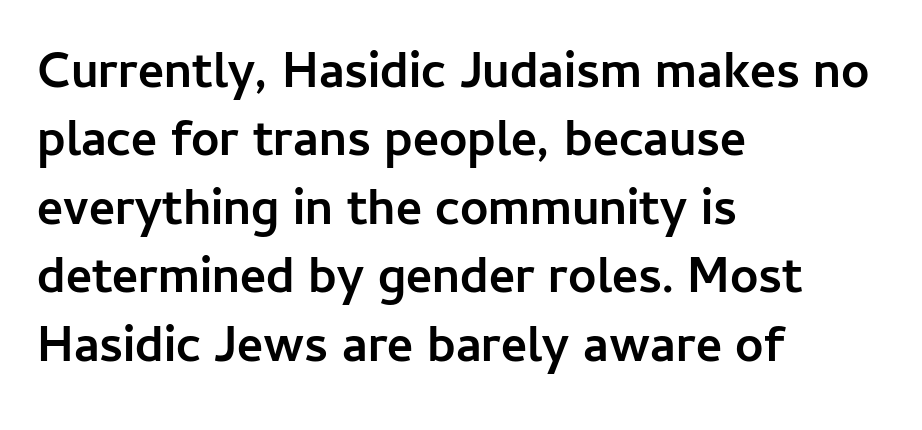
Students, this is bold: see how much ink each stroke carries. In terms of leading, this rendering sits right in the middle. Unlike italic type, these characters show no tilt at all. The type family on display is of the sans-serif kind. Each row of text sits above clean, open space.
